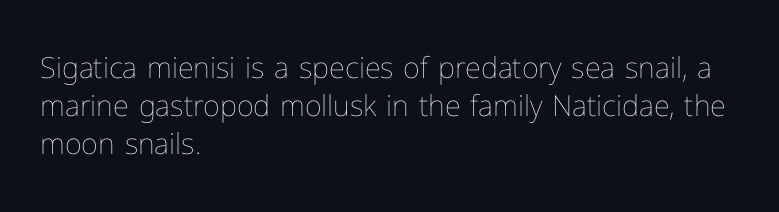
The image shows 29 px thin type, upright; set left-aligned, normal line spacing (1.31x), normal letter spacing, not underlined; low stroke contrast and a medium x-height.
